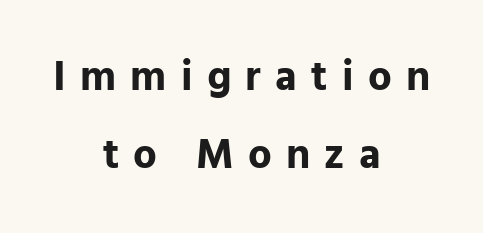
Underlining? Definitely not there. Words appear elongated and porous because spacing is wide. This sample has the flowing, uneven cadence of proportional lettering. In CSS terms this would be text-align: center.
